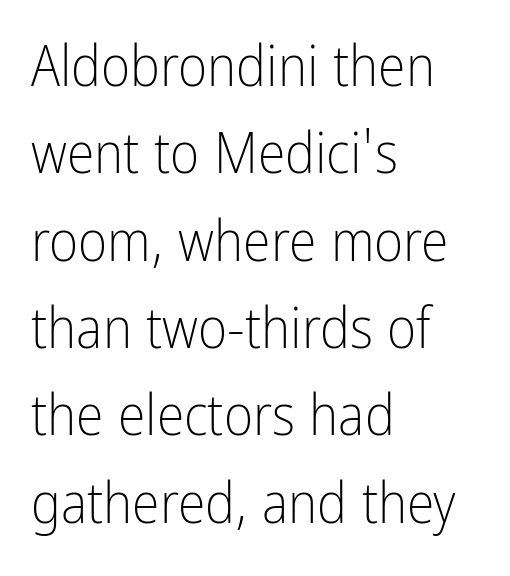
Baseline-to-baseline distance is the conventional proportion of letter height. Typeset ragged right — the left edge is the straight one. Ink coverage per letter is moderate at most. The rendering shows plain stroke endings on the letterforms — a sans-serif design. No word sits above an underline.
